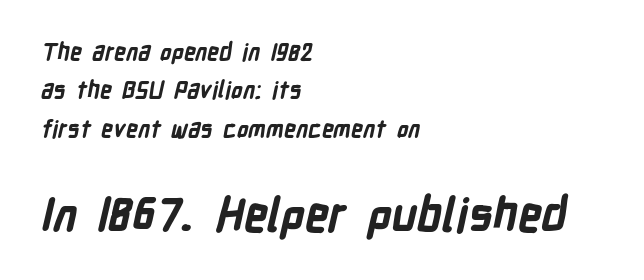
{"serif": "no", "bold": "yes", "weight": "bold", "width": "condensed", "stroke_contrast": "low", "x_height": "medium", "monospaced": "no", "underline": "no", "align": "left", "line_spacing": "normal", "line_spacing_ratio": 1.67, "letter_spacing": "normal", "letter_spacing_em": 0.0, "larger_block": "second", "size_ratio": 2.0, "glyph_px": 46}
